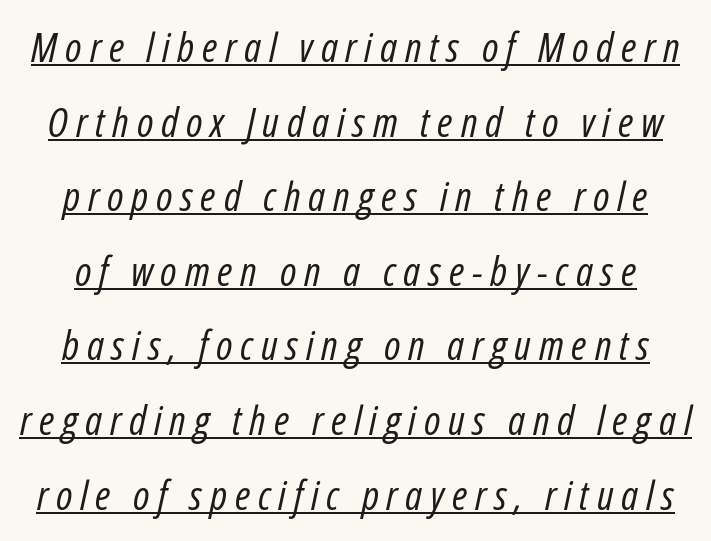
Q: Is the text bold? A: No.
Q: Is the text italic (slanted)? A: Yes, it leans right by about 12 degrees.
Q: Is the text underlined? A: Yes.
Q: Width (condensed, normal, or wide)? A: Condensed.
Q: Stroke contrast? A: Low.
Q: x-height? A: Medium.
Q: Monospaced? A: No.
